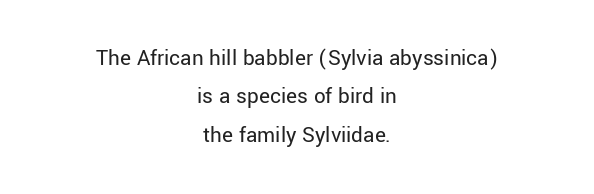
{"italic": "no", "bold": "no", "underline": "no", "align": "center", "line_spacing": "normal", "line_spacing_ratio": 1.67, "letter_spacing": "normal", "letter_spacing_em": 0.0, "glyph_px": 23}
